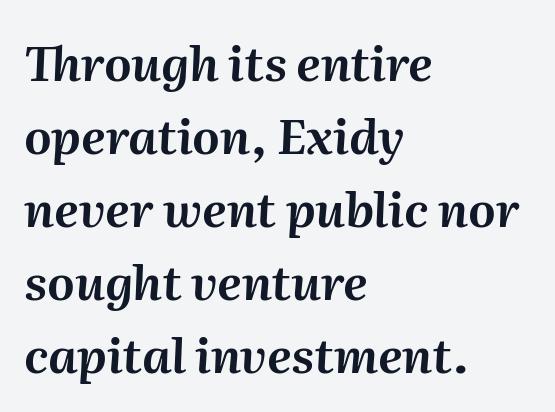
{"italic": "yes", "lean": "right", "slant_degrees": 2, "width": "normal", "stroke_contrast": "medium", "x_height": "medium", "monospaced": "no", "underline": "no", "align": "left", "line_spacing": "normal", "line_spacing_ratio": 1.52, "letter_spacing": "normal", "letter_spacing_em": 0.0, "glyph_px": 48}
